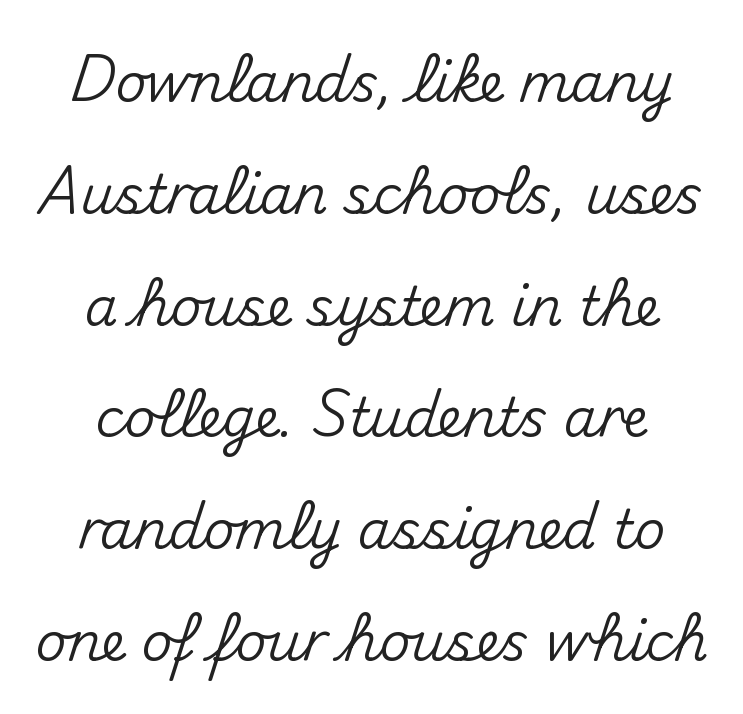
The passage shown is typed in a proportional face where columns would drift. How would I describe the line gaps? Wide and relaxed. The space beneath each line is pristine and unruled. The paragraph shown floats in the horizontal middle. There is no visible air inserted between adjacent glyphs.
